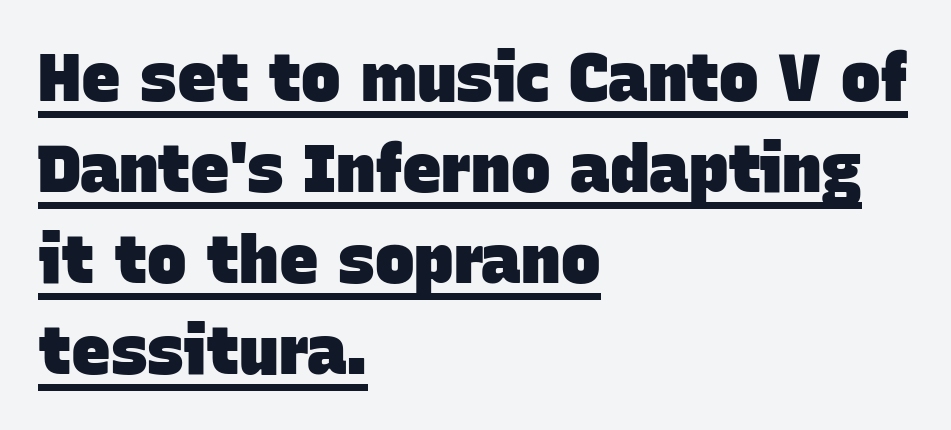
Q: Is the text bold? A: Yes.
Q: Is the typeface a serif or a sans-serif typeface? A: Sans-serif.
Q: Is the text underlined? A: Yes.
Q: How is the paragraph aligned? A: Left-aligned.
Q: Is the spacing between letters normal or unusually wide? A: Normal.
Q: Is the spacing between lines tight, normal or loose? A: Normal.
Q: Width (condensed, normal, or wide)? A: Normal.
Q: Stroke contrast? A: Low.
Q: x-height? A: Large.
Q: Monospaced? A: No.
